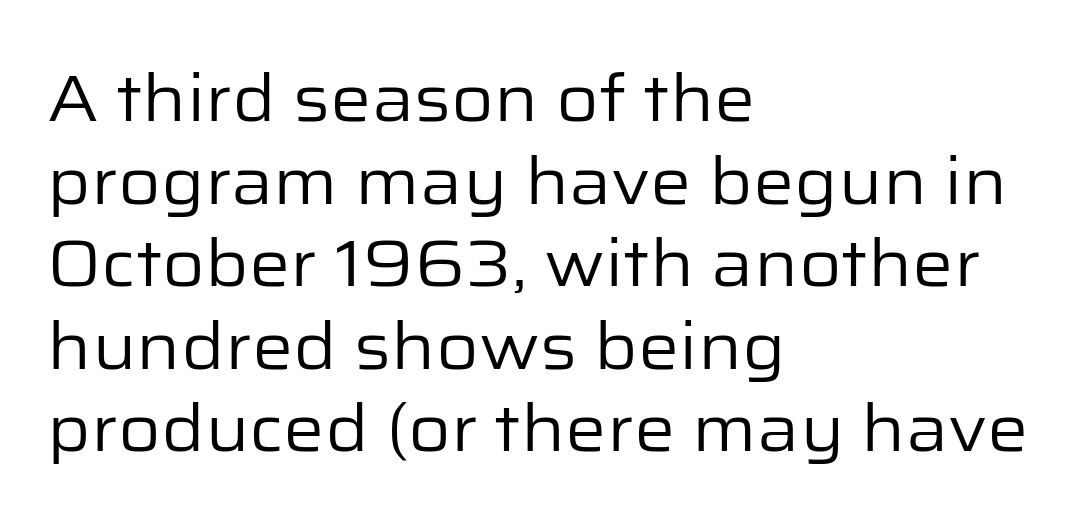
Q: Is the text bold? A: No.
Q: Is the text italic (slanted)? A: No, it is upright.
Q: Is the typeface a serif or a sans-serif typeface? A: Sans-serif.
Q: Is the text underlined? A: No.
Q: How is the paragraph aligned? A: Left-aligned.
Q: Is the spacing between letters normal or unusually wide? A: Normal.
Q: Is the spacing between lines tight, normal or loose? A: Normal.
Q: Width (condensed, normal, or wide)? A: Normal.
Q: Stroke contrast? A: Low.
Q: x-height? A: Medium.
Q: Monospaced? A: No.
